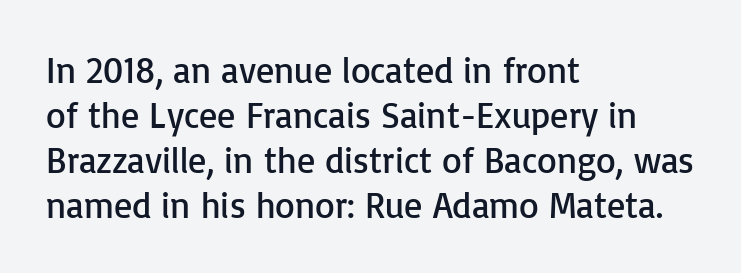
Q: Is the text bold? A: No.
Q: Is the text italic (slanted)? A: No, it is upright.
Q: Is the typeface a serif or a sans-serif typeface? A: Sans-serif.
Q: Is the text underlined? A: No.
Q: How is the paragraph aligned? A: Left-aligned.
Q: Is the spacing between letters normal or unusually wide? A: Normal.
Q: Is the spacing between lines tight, normal or loose? A: Normal.
Q: Width (condensed, normal, or wide)? A: Normal.
Q: Stroke contrast? A: Low.
Q: x-height? A: Medium.
Q: Monospaced? A: No.
